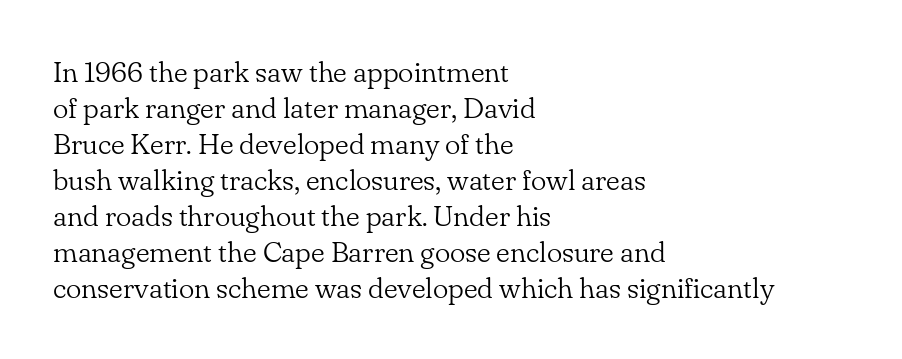
Type style note: has serifs. The face used here is proportionally spaced, like ordinary book or web type. The face looks like a standard text weight, possibly lighter. The font's upright variant was chosen for this text. Typeset ragged right — the left edge is the straight one.
